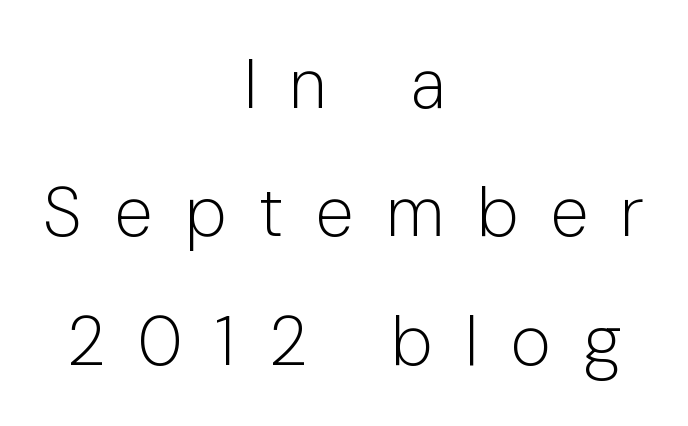
The tracking jumps out immediately: characters are airy and widely separated. Do the characters align in a grid? No, the font is proportional. The area under the type is left untouched. The weight would be labelled regular, book, light, or lighter still. The letters stand upright; this is a roman face.
